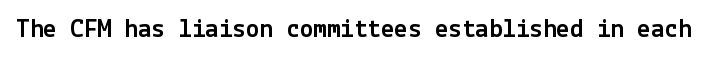
The image shows 27 px text type, upright; set normal letter spacing, not underlined.
